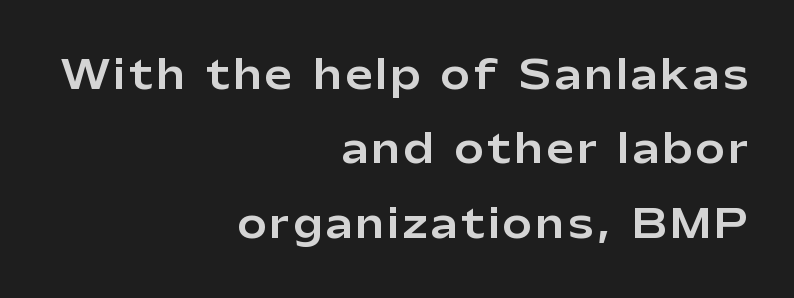
Q: Is the text italic (slanted)? A: No, it is upright.
Q: Is the typeface a serif or a sans-serif typeface? A: Sans-serif.
Q: Is the text underlined? A: No.
Q: How is the paragraph aligned? A: Right-aligned.
Q: Is the spacing between lines tight, normal or loose? A: Loose.
Q: Width (condensed, normal, or wide)? A: Normal.
Q: Stroke contrast? A: Low.
Q: x-height? A: Medium.
Q: Monospaced? A: No.
